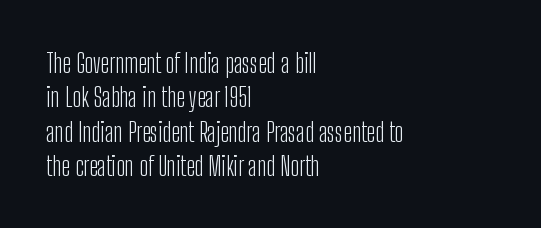
{"italic": "no", "bold": "no", "underline": "no", "align": "left", "line_spacing": "normal", "line_spacing_ratio": 1.27, "letter_spacing": "normal", "letter_spacing_em": 0.0, "glyph_px": 27}
